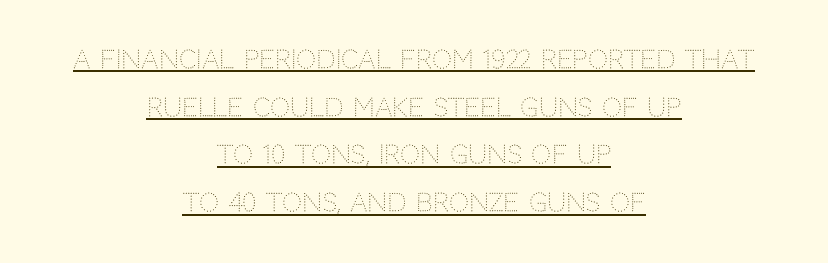
Q: Is the text bold? A: No.
Q: Is the text italic (slanted)? A: No, it is upright.
Q: Is the text underlined? A: Yes.
Q: How is the paragraph aligned? A: Centered.
Q: Is the spacing between letters normal or unusually wide? A: Normal.
Q: Is the spacing between lines tight, normal or loose? A: Loose.
